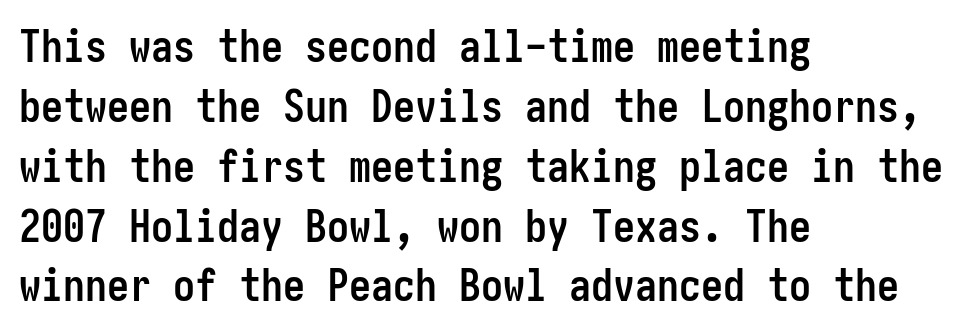
Q: Is the text bold? A: Yes.
Q: Is the text italic (slanted)? A: No, it is upright.
Q: Is the typeface a serif or a sans-serif typeface? A: Sans-serif.
Q: Is the text underlined? A: No.
Q: How is the paragraph aligned? A: Left-aligned.
Q: Is the spacing between letters normal or unusually wide? A: Normal.
Q: Is the spacing between lines tight, normal or loose? A: Normal.
Q: Width (condensed, normal, or wide)? A: Condensed.
Q: Stroke contrast? A: Low.
Q: x-height? A: Medium.
